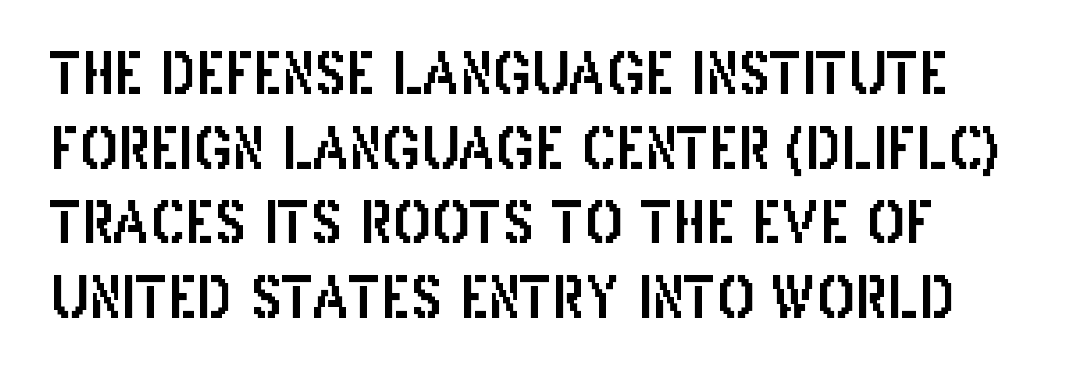
{"serif": "no", "italic": "no", "width": "condensed", "stroke_contrast": "low", "x_height": "large", "monospaced": "no", "underline": "no", "line_spacing": "normal", "line_spacing_ratio": 1.31, "letter_spacing": "normal", "letter_spacing_em": 0.0, "glyph_px": 57}
